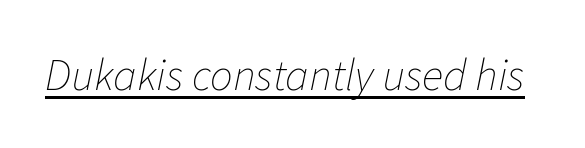
Q: Is the text bold? A: No.
Q: Is the text italic (slanted)? A: Yes, it leans right by about 11 degrees.
Q: Is the text underlined? A: Yes.
Q: Is the spacing between letters normal or unusually wide? A: Normal.
Q: Width (condensed, normal, or wide)? A: Normal.
Q: Stroke contrast? A: Low.
Q: x-height? A: Medium.
Q: Monospaced? A: No.
